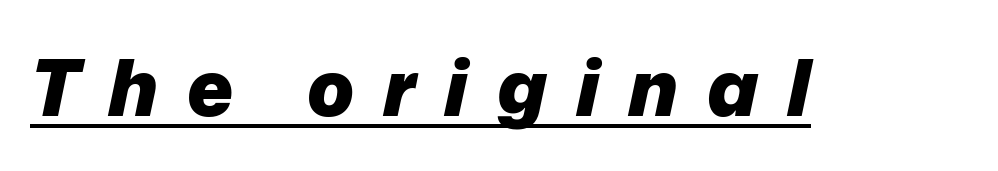
The image shows 78 px heavy type, italic (leaning right); set unusually wide letter spacing (+0.37 em), underlined; low stroke contrast and a medium x-height.
